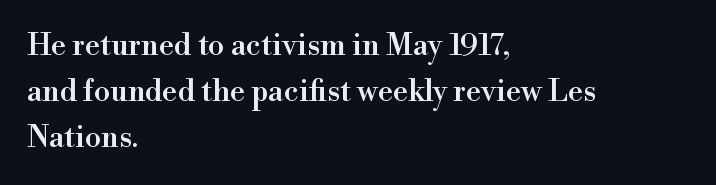
{"serif": "yes", "italic": "no", "width": "normal", "stroke_contrast": "high", "x_height": "small", "monospaced": "no", "underline": "no", "align": "left", "line_spacing": "normal", "line_spacing_ratio": 1.54, "letter_spacing": "normal", "letter_spacing_em": 0.0, "glyph_px": 30}
